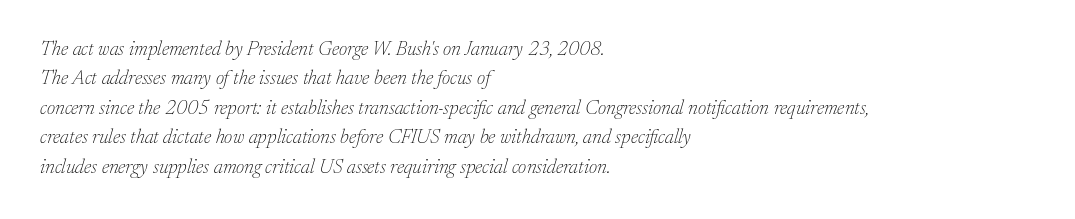
{"italic": "yes", "lean": "right", "slant_degrees": 17, "bold": "no", "underline": "no", "align": "left", "line_spacing": "normal", "line_spacing_ratio": 1.47, "letter_spacing": "normal", "letter_spacing_em": 0.0, "glyph_px": 20}
